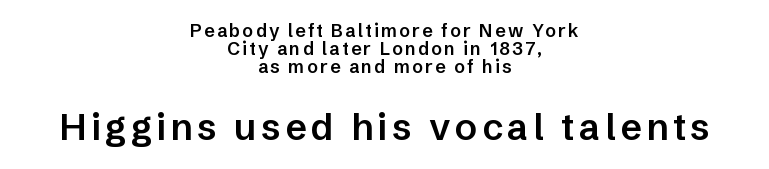
The type sits square on the baseline with zero lean. Any mark beneath the type? The region is blank. The vertical gap from one line to the next is small. Summary of weight: moderately heavy, a semibold.
